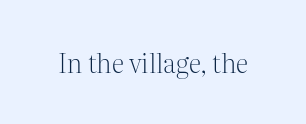
A roman cut, with each character standing at attention. Decoration check: the copy has no underline. The gaps between neighbouring characters are ordinary and unremarkable. Bold? No — there's no thickening of the strokes.
